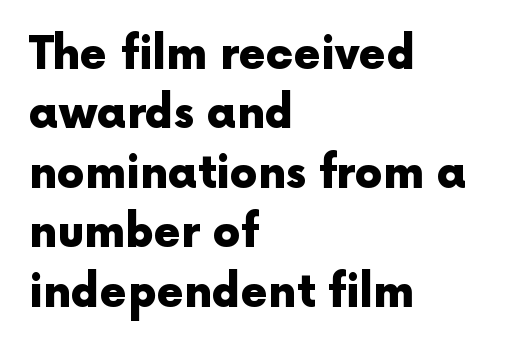
{"serif": "no", "italic": "no", "bold": "yes", "weight": "heavy", "width": "normal", "x_height": "medium", "monospaced": "no", "underline": "no", "align": "left", "line_spacing": "normal", "line_spacing_ratio": 1.35, "letter_spacing": "normal", "letter_spacing_em": 0.0, "glyph_px": 44}
